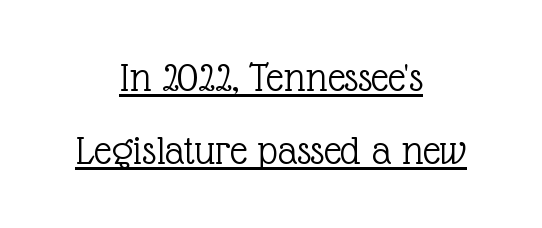
This sample uses a serif face. The horizontal fit of the characters is conventional and even. Letters have the restrained weight of plain body copy at most. Horizontal alignment here is central, giving a formal, balanced look. A typesetter would call this leading conventional body-copy spacing. These lines were composed using upright roman letters.
